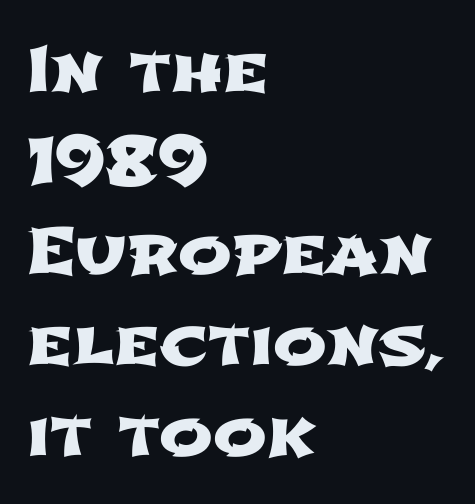
{"serif": "no", "width": "wide", "stroke_contrast": "low", "x_height": "medium", "monospaced": "no", "underline": "no", "align": "left", "line_spacing": "normal", "line_spacing_ratio": 1.42, "letter_spacing": "normal", "letter_spacing_em": 0.0, "glyph_px": 64}
